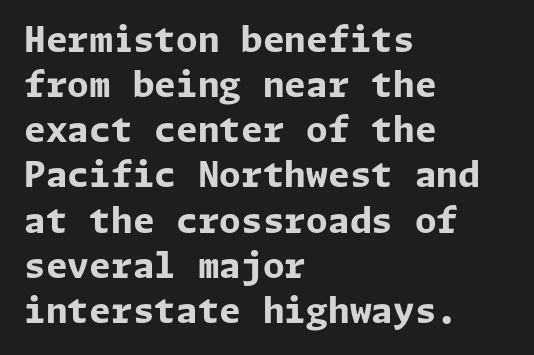
{"serif": "no", "italic": "no", "bold": "yes", "weight": "bold", "width": "normal", "stroke_contrast": "low", "x_height": "medium", "underline": "no", "align": "left", "line_spacing": "normal", "line_spacing_ratio": 1.29, "letter_spacing": "normal", "letter_spacing_em": 0.0, "glyph_px": 35}
